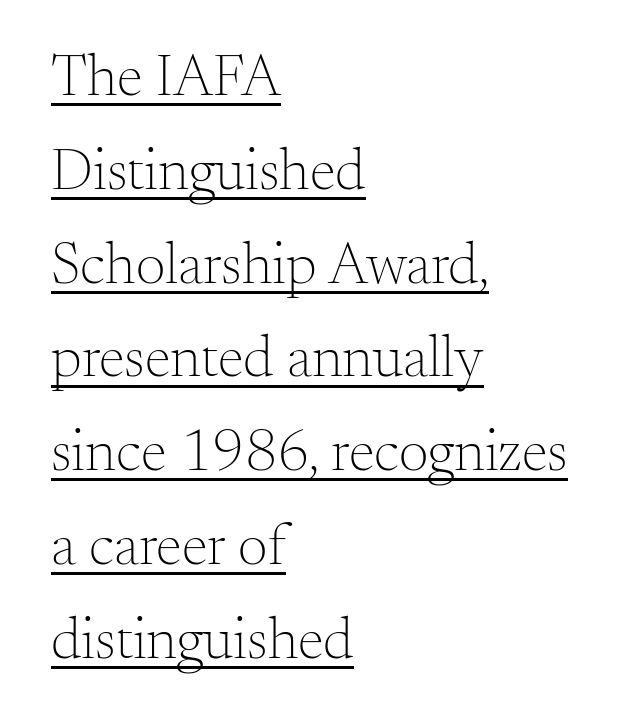
The image shows 59 px light serif type, upright; set left-aligned, normal line spacing (1.59x), normal letter spacing, underlined; medium stroke contrast and a small x-height.
